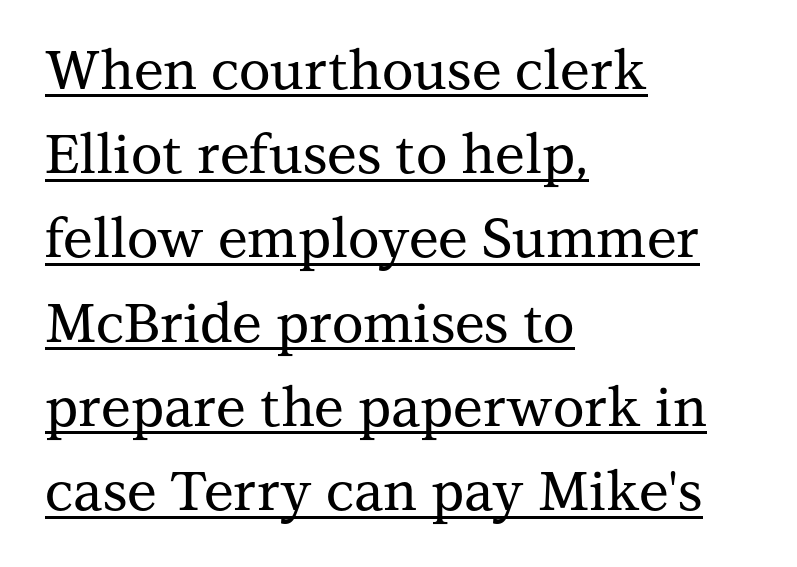
Q: Is the text italic (slanted)? A: No, it is upright.
Q: Is the typeface a serif or a sans-serif typeface? A: Serif.
Q: Is the text underlined? A: Yes.
Q: How is the paragraph aligned? A: Left-aligned.
Q: Is the spacing between letters normal or unusually wide? A: Normal.
Q: Is the spacing between lines tight, normal or loose? A: Normal.
Q: Width (condensed, normal, or wide)? A: Normal.
Q: Stroke contrast? A: Medium.
Q: x-height? A: Medium.
Q: Monospaced? A: No.
